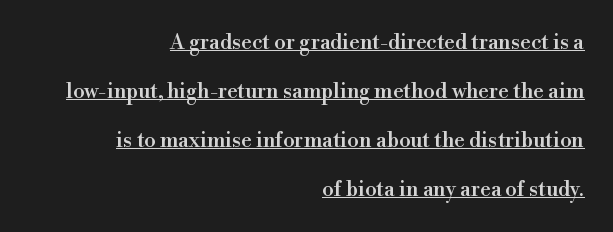
Q: Is the text italic (slanted)? A: No, it is upright.
Q: Is the text underlined? A: Yes.
Q: How is the paragraph aligned? A: Right-aligned.
Q: Is the spacing between letters normal or unusually wide? A: Normal.
Q: Is the spacing between lines tight, normal or loose? A: Loose.
